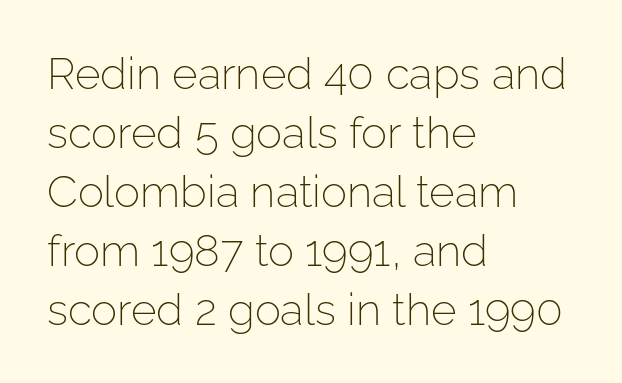
Character widths vary here, with narrow letters taking less room than wide ones. Ink coverage per letter is moderate at most. Typeset ragged right — the left edge is the straight one. Upright lettering throughout.
